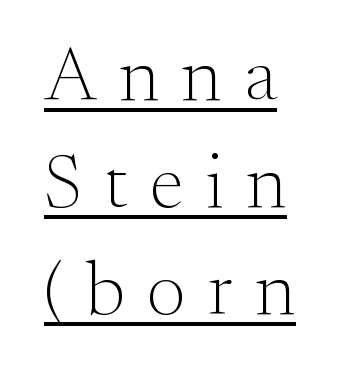
{"serif": "yes", "italic": "no", "bold": "no", "weight": "light", "width": "normal", "stroke_contrast": "medium", "x_height": "small", "monospaced": "no", "underline": "yes", "line_spacing": "normal", "line_spacing_ratio": 1.41, "letter_spacing": "wide", "letter_spacing_em": 0.3, "glyph_px": 76}
